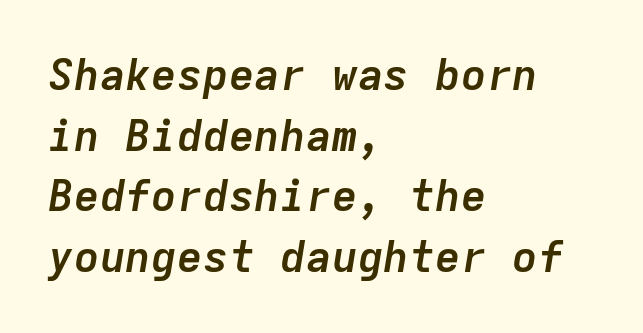
The image shows 43 px semibold type, italic (leaning right), monospaced; set left-aligned, normal line spacing (1.41x), normal letter spacing, not underlined; low stroke contrast and a medium x-height.
